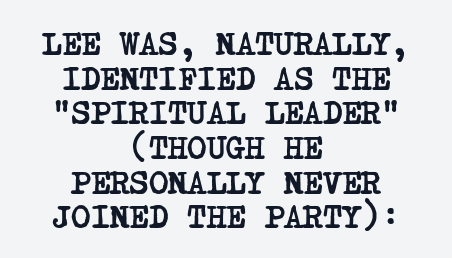
Q: Is the text bold? A: Yes.
Q: Is the typeface a serif or a sans-serif typeface? A: Serif.
Q: Is the text underlined? A: No.
Q: How is the paragraph aligned? A: Centered.
Q: Is the spacing between letters normal or unusually wide? A: Normal.
Q: Is the spacing between lines tight, normal or loose? A: Tight.
Q: Width (condensed, normal, or wide)? A: Condensed.
Q: Stroke contrast? A: Low.
Q: x-height? A: Large.
